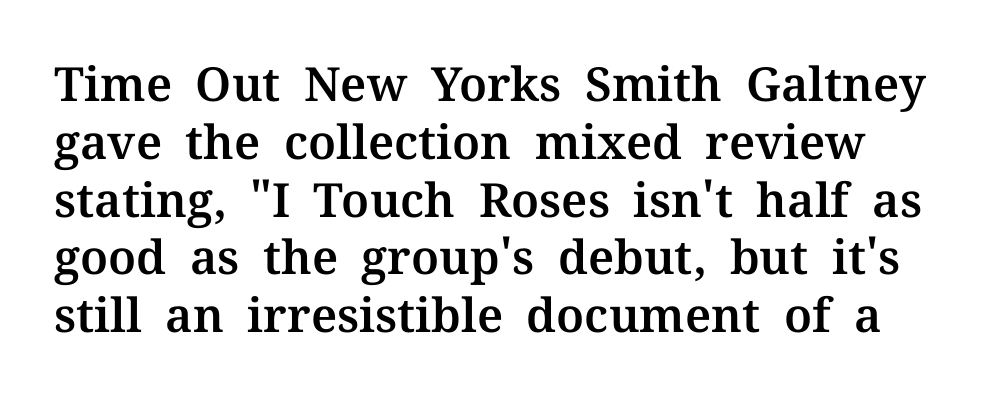
A serif font was chosen for this passage. The face used here is proportionally spaced, like ordinary book or web type. The space beneath each line is pristine and unruled. The font's upright variant was chosen for this text.
